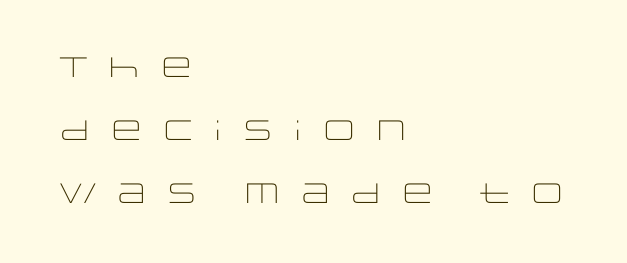
The image shows 28 px light, wide sans-serif type, upright; set left-aligned, loose line spacing (2.25x), unusually wide letter spacing (+0.34 em), not underlined; low stroke contrast and a large x-height.
